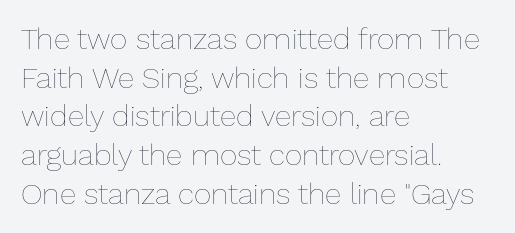
Every stem runs plumb, perpendicular to the baseline. Letters rest on an invisible, unmarked baseline. Each line starts at the same left margin while the right side varies. The cut favours lightness, reaching ordinary text weight at its darkest. Here the designer chose a conventional face with non-uniform glyph widths.
